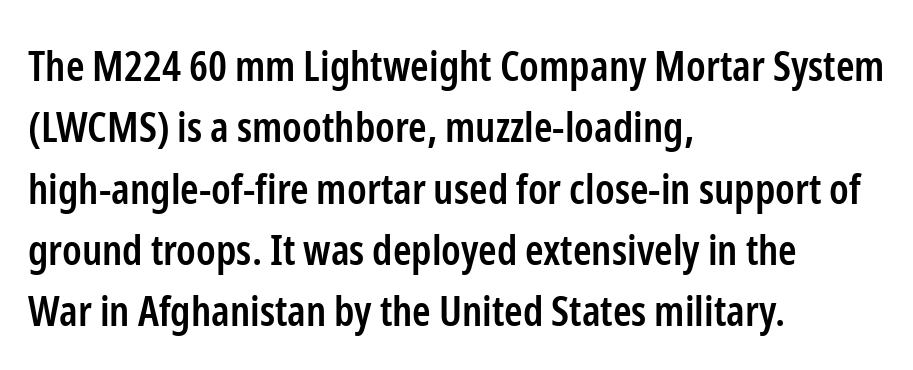
The image shows 42 px semibold, condensed sans-serif type, upright; set left-aligned, normal line spacing (1.46x), normal letter spacing, not underlined; low stroke contrast and a medium x-height.
